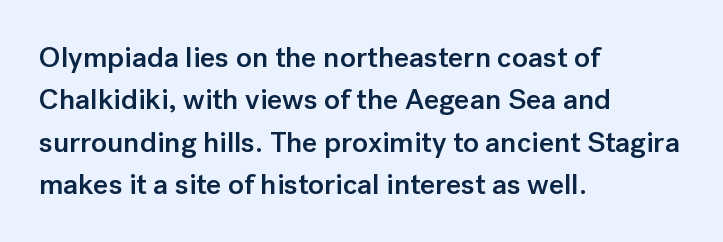
Q: Is the text bold? A: Semi-bold.
Q: Is the text italic (slanted)? A: No, it is upright.
Q: Is the typeface a serif or a sans-serif typeface? A: Sans-serif.
Q: Is the text underlined? A: No.
Q: How is the paragraph aligned? A: Left-aligned.
Q: Is the spacing between letters normal or unusually wide? A: Normal.
Q: Is the spacing between lines tight, normal or loose? A: Normal.
Q: Width (condensed, normal, or wide)? A: Normal.
Q: Stroke contrast? A: Low.
Q: x-height? A: Medium.
Q: Monospaced? A: No.
